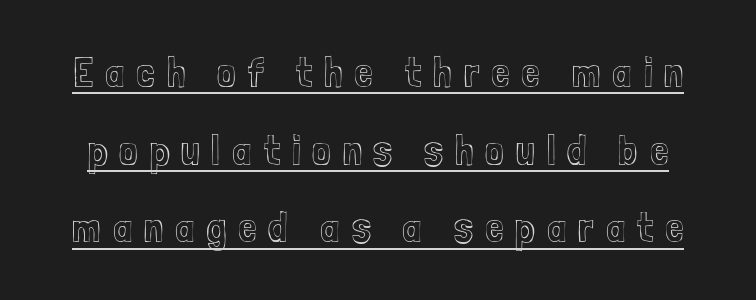
{"italic": "no", "width": "condensed", "x_height": "medium", "monospaced": "no", "underline": "yes", "line_spacing_ratio": 1.85, "letter_spacing": "wide", "letter_spacing_em": 0.28, "glyph_px": 42}
